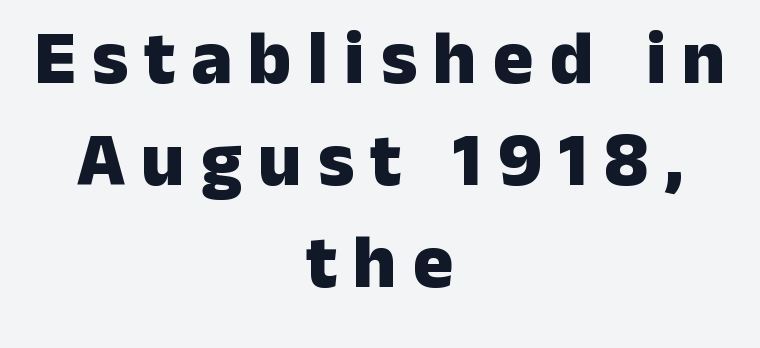
The image shows 76 px heavy sans-serif type, upright; set centered, normal line spacing (1.34x), unusually wide letter spacing (+0.21 em), not underlined; low stroke contrast and a medium x-height.
